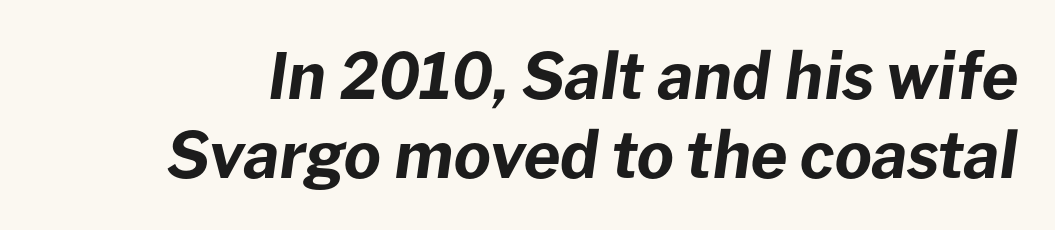
Words appear dense and cohesive because spacing is normal. Clear beneath every line of the passage. Compared with ordinary roman type, these characters are visibly tilted. The rendering uses natural spacing where letterforms have individual widths. Each glyph is drawn with heavy, bold strokes.
